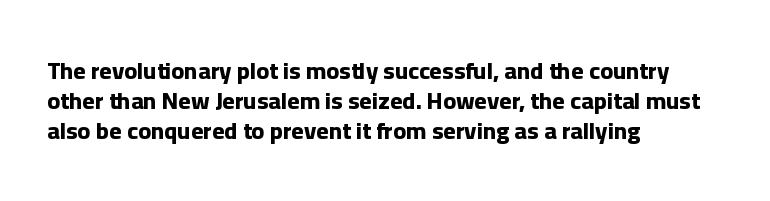
Q: Is the text bold? A: Yes.
Q: Is the text italic (slanted)? A: No, it is upright.
Q: Is the text underlined? A: No.
Q: How is the paragraph aligned? A: Left-aligned.
Q: Is the spacing between letters normal or unusually wide? A: Normal.
Q: Is the spacing between lines tight, normal or loose? A: Normal.
